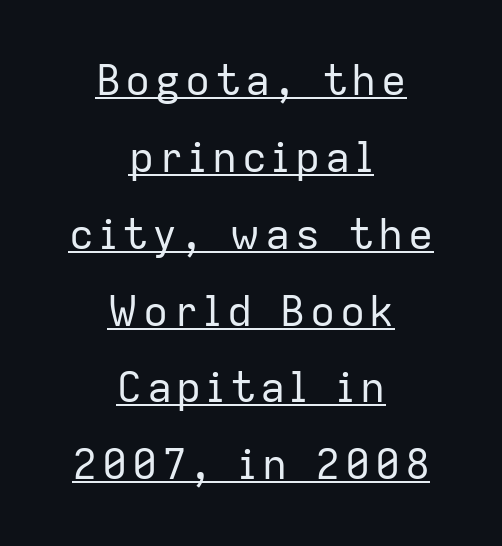
{"serif": "no", "italic": "no", "bold": "no", "weight": "regular", "width": "normal", "stroke_contrast": "low", "x_height": "medium", "monospaced": "no", "underline": "yes", "align": "center", "line_spacing_ratio": 1.83, "glyph_px": 42}
